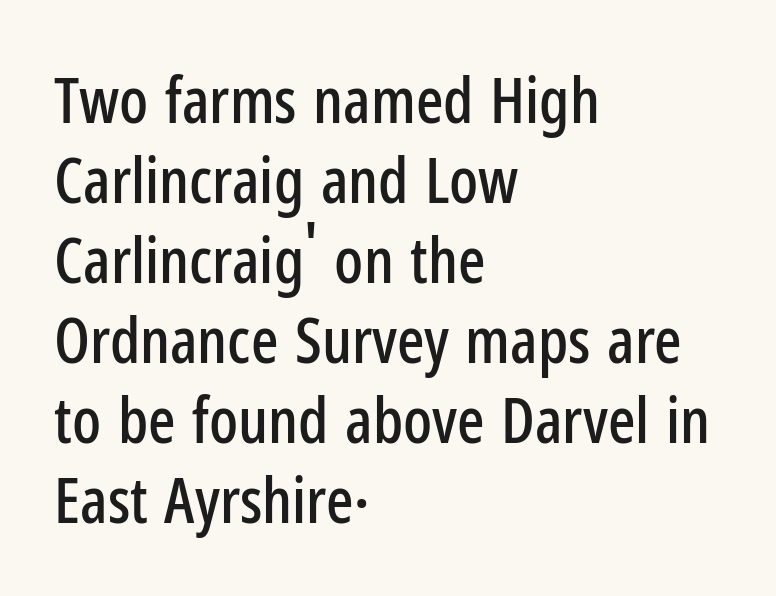
Q: Is the text italic (slanted)? A: No, it is upright.
Q: Is the typeface a serif or a sans-serif typeface? A: Sans-serif.
Q: Is the text underlined? A: No.
Q: How is the paragraph aligned? A: Left-aligned.
Q: Is the spacing between letters normal or unusually wide? A: Normal.
Q: Is the spacing between lines tight, normal or loose? A: Normal.
Q: Width (condensed, normal, or wide)? A: Condensed.
Q: Stroke contrast? A: Low.
Q: x-height? A: Medium.
Q: Monospaced? A: No.
